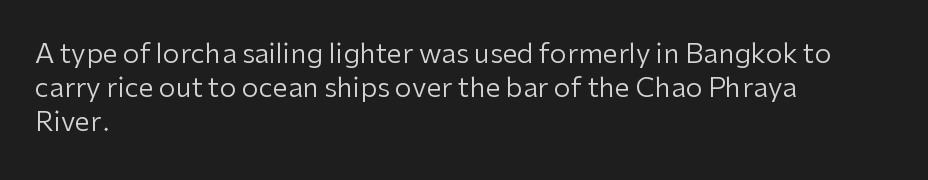
{"italic": "no", "bold": "no", "underline": "no", "align": "left", "line_spacing": "normal", "line_spacing_ratio": 1.26, "letter_spacing": "normal", "letter_spacing_em": 0.0, "glyph_px": 27}
